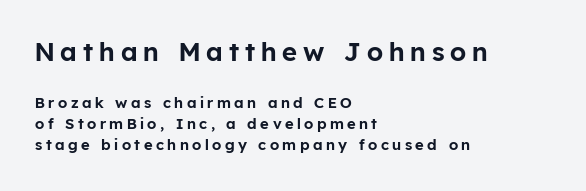
Two sizes are in play, and the larger belongs to the first block. The block of text has a typical density, with ordinary space between rows. Which margin do the lines hug? The left one — the right edge is uneven. The type is letterspaced generously, with wide tracking.
